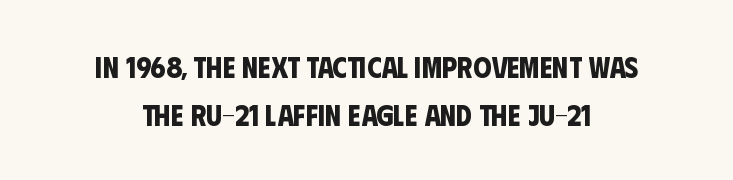
A typesetter would call this leading conventional body-copy spacing. Is this a fixed-width face? No — the glyphs have proportional, varying widths. You can tell from the bare stems that sans-serif type was used. Nothing unusual about the tracking: characters are spaced as the font intends. The font is running at its bold setting.
